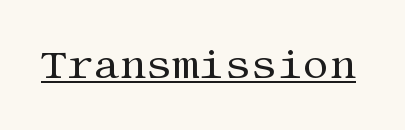
The image shows 41 px regular-weight serif type, upright; set normal letter spacing, underlined; medium stroke contrast and a large x-height.
